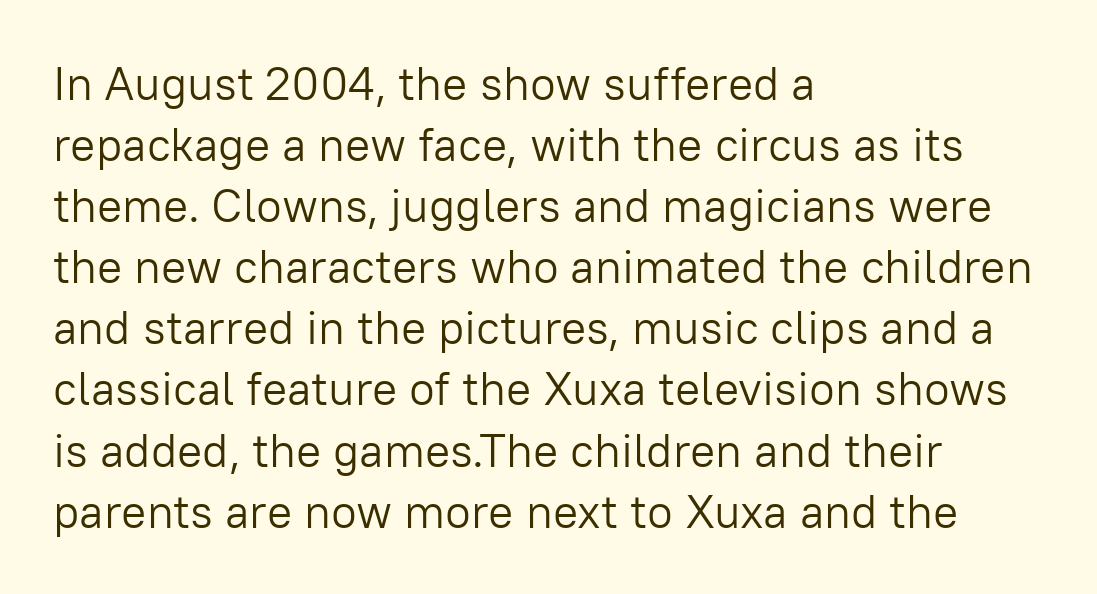
{"serif": "no", "italic": "no", "bold": "no", "weight": "light", "width": "normal", "stroke_contrast": "low", "x_height": "medium", "monospaced": "no", "underline": "no", "align": "left", "line_spacing": "normal", "line_spacing_ratio": 1.3, "letter_spacing": "normal", "letter_spacing_em": 0.0, "glyph_px": 47}
